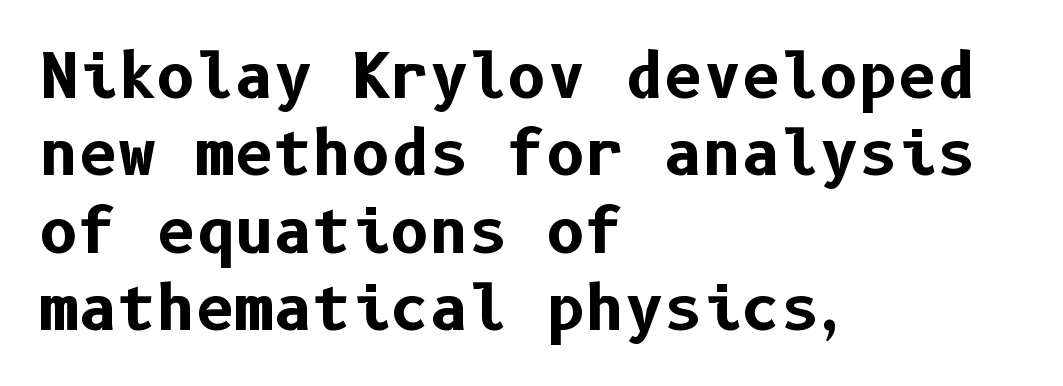
The image shows 60 px bold sans-serif type, upright; set left-aligned, normal line spacing (1.29x), normal letter spacing, not underlined; low stroke contrast and a medium x-height.
